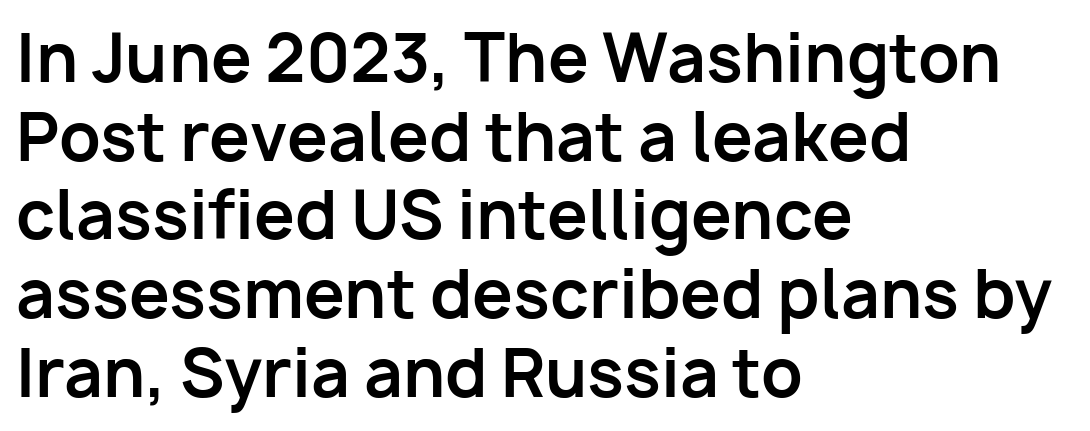
The image shows 65 px bold sans-serif type, upright; set left-aligned, line spacing 1.21x, normal letter spacing, not underlined; low stroke contrast and a medium x-height.
